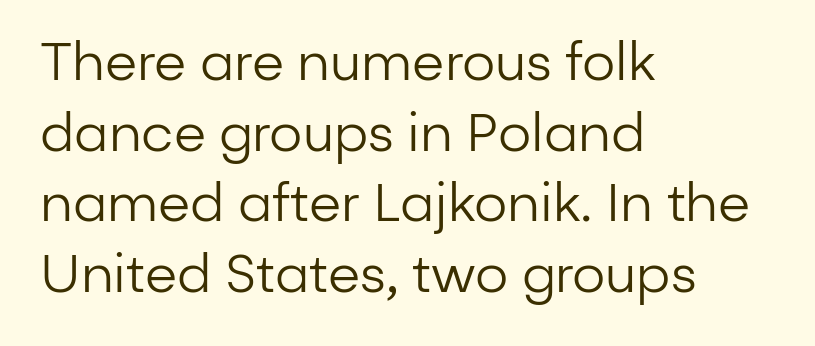
A typesetter would mark this as roman, not italic. Compared with a centered layout, this one pins lines to the left instead. Has an underline been added? It has not. Inter-character spacing is left at the font's built-in metrics.
